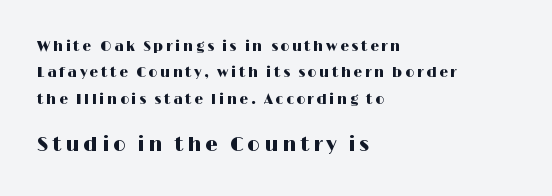
{"italic": "no", "underline": "no", "align": "left", "line_spacing_ratio": 1.89, "larger_block": "second", "size_ratio": 1.43, "glyph_px": 20}
